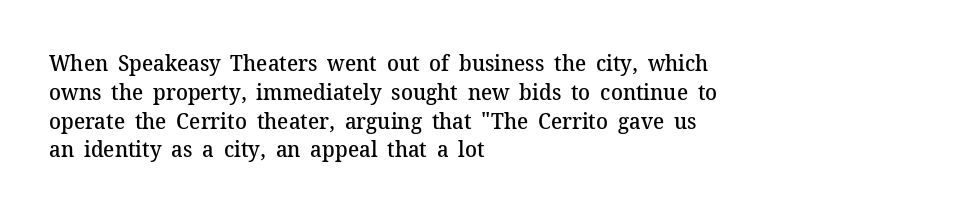
{"italic": "no", "bold": "semi", "underline": "no", "align": "left", "line_spacing": "normal", "line_spacing_ratio": 1.31, "letter_spacing": "normal", "letter_spacing_em": 0.0, "glyph_px": 22}
